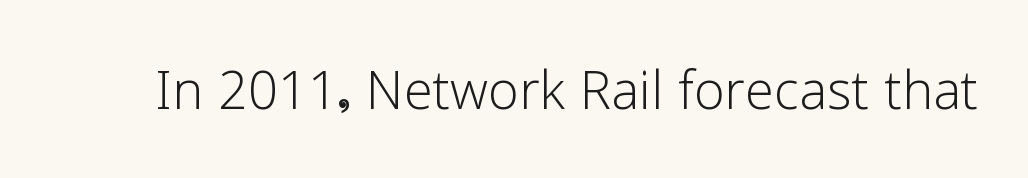
Q: Is the text bold? A: No.
Q: Is the text italic (slanted)? A: No, it is upright.
Q: Is the typeface a serif or a sans-serif typeface? A: Sans-serif.
Q: Is the text underlined? A: No.
Q: Is the spacing between letters normal or unusually wide? A: Normal.
Q: Width (condensed, normal, or wide)? A: Normal.
Q: Stroke contrast? A: Low.
Q: x-height? A: Medium.
Q: Monospaced? A: No.
